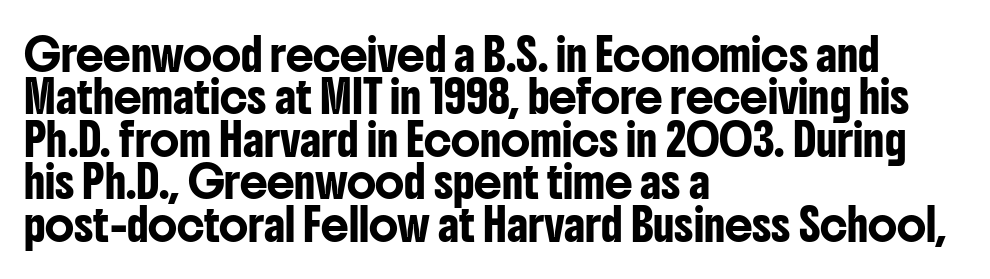
Q: Is the text italic (slanted)? A: No, it is upright.
Q: Is the typeface a serif or a sans-serif typeface? A: Sans-serif.
Q: Is the text underlined? A: No.
Q: How is the paragraph aligned? A: Left-aligned.
Q: Is the spacing between letters normal or unusually wide? A: Normal.
Q: Is the spacing between lines tight, normal or loose? A: Normal.
Q: Width (condensed, normal, or wide)? A: Condensed.
Q: Stroke contrast? A: Low.
Q: x-height? A: Medium.
Q: Monospaced? A: No.
